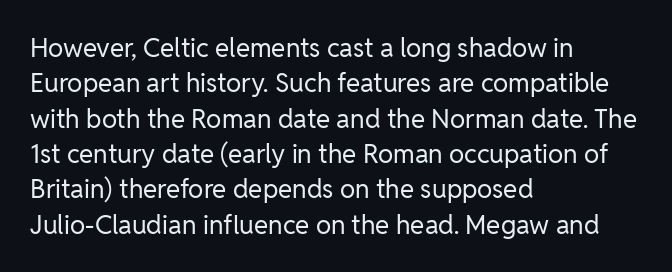
Q: Is the text bold? A: No.
Q: Is the text italic (slanted)? A: No, it is upright.
Q: Is the text underlined? A: No.
Q: How is the paragraph aligned? A: Left-aligned.
Q: Is the spacing between letters normal or unusually wide? A: Normal.
Q: Is the spacing between lines tight, normal or loose? A: Normal.
